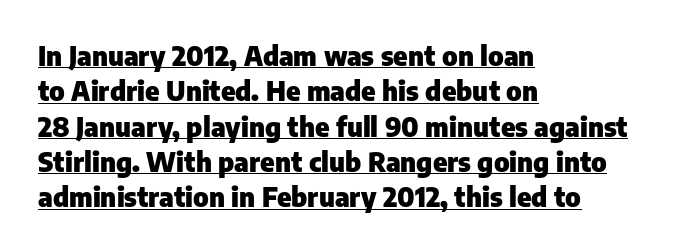
The image shows 27 px bold type, upright; set left-aligned, normal line spacing (1.31x), normal letter spacing, underlined.
